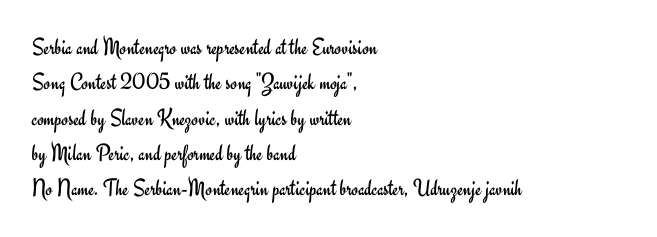
The image shows 24 px text type; set left-aligned, normal line spacing (1.47x), normal letter spacing, not underlined.
